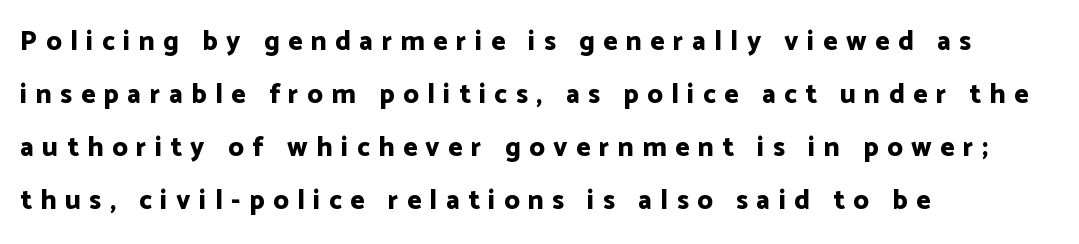
The type sits square on the baseline with zero lean. Beneath every word, the page is bare. Loose tracking; the words dissolve into strings of separated letters. These lines are set flush left with a ragged right edge. This is heavy type, rendered in bold. Rows of type keep a wide berth in the vertical direction.
